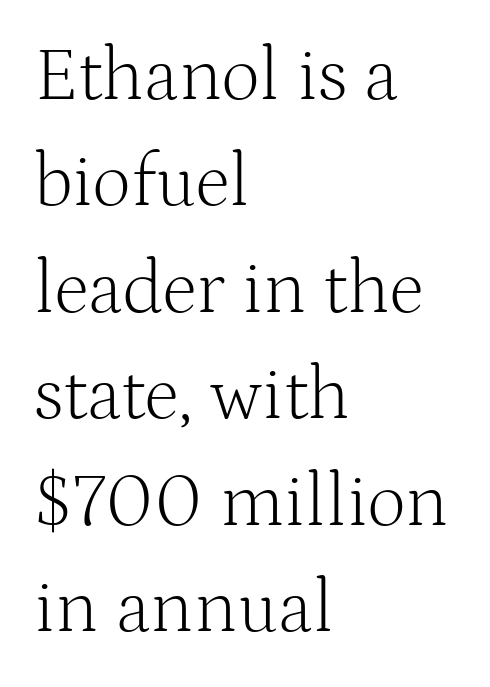
The image shows 75 px light serif type, upright; set left-aligned, normal line spacing (1.42x), normal letter spacing, not underlined; medium stroke contrast and a medium x-height.
